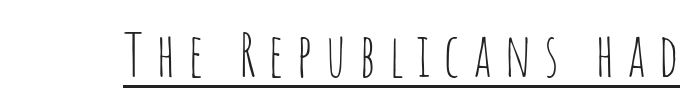
{"serif": "no", "italic": "no", "bold": "no", "weight": "thin", "width": "condensed", "stroke_contrast": "low", "x_height": "large", "monospaced": "no", "underline": "yes", "letter_spacing": "wide", "letter_spacing_em": 0.21, "glyph_px": 60}
